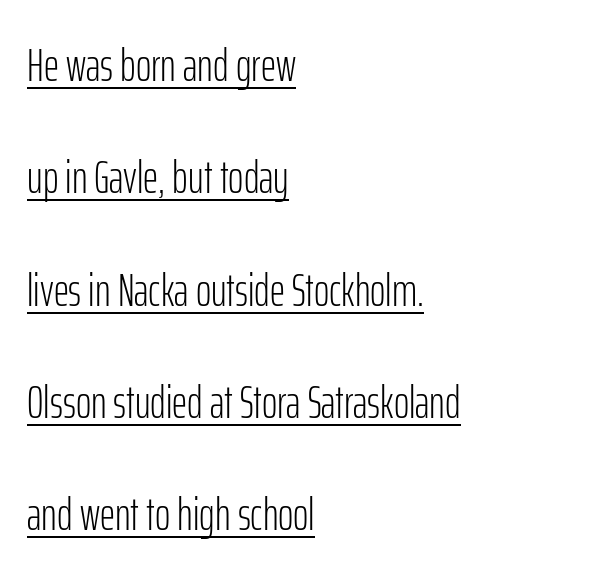
Q: Is the text bold? A: No.
Q: Is the text italic (slanted)? A: No, it is upright.
Q: Is the typeface a serif or a sans-serif typeface? A: Sans-serif.
Q: Is the text underlined? A: Yes.
Q: How is the paragraph aligned? A: Left-aligned.
Q: Is the spacing between letters normal or unusually wide? A: Normal.
Q: Is the spacing between lines tight, normal or loose? A: Loose.
Q: Width (condensed, normal, or wide)? A: Condensed.
Q: Stroke contrast? A: Low.
Q: x-height? A: Medium.
Q: Monospaced? A: No.
